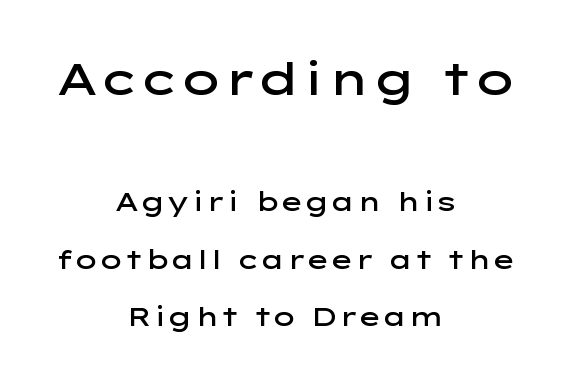
The passage shown stacks its lines with a broad gap. Spacing between characters is what you'd get straight out of the box. A typesetter would call this proportional, since set widths differ per character. I'd describe the lettering as semibold — firm but not a full bold.
